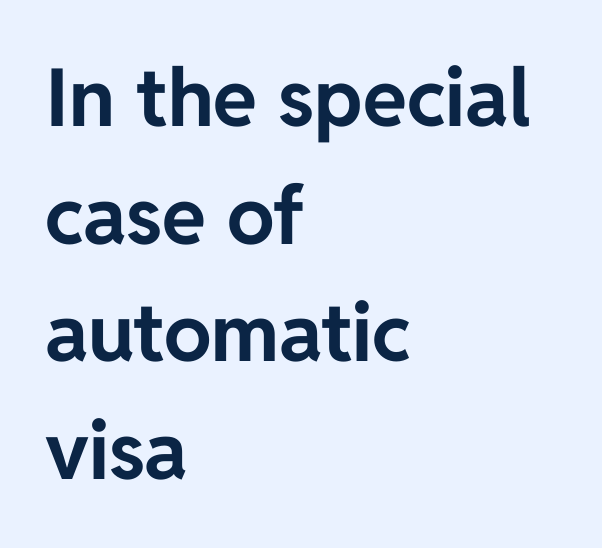
Q: Is the text bold? A: Yes.
Q: Is the text italic (slanted)? A: No, it is upright.
Q: Is the typeface a serif or a sans-serif typeface? A: Sans-serif.
Q: Is the text underlined? A: No.
Q: How is the paragraph aligned? A: Left-aligned.
Q: Is the spacing between letters normal or unusually wide? A: Normal.
Q: Is the spacing between lines tight, normal or loose? A: Normal.
Q: Width (condensed, normal, or wide)? A: Normal.
Q: Stroke contrast? A: Low.
Q: x-height? A: Medium.
Q: Monospaced? A: No.
